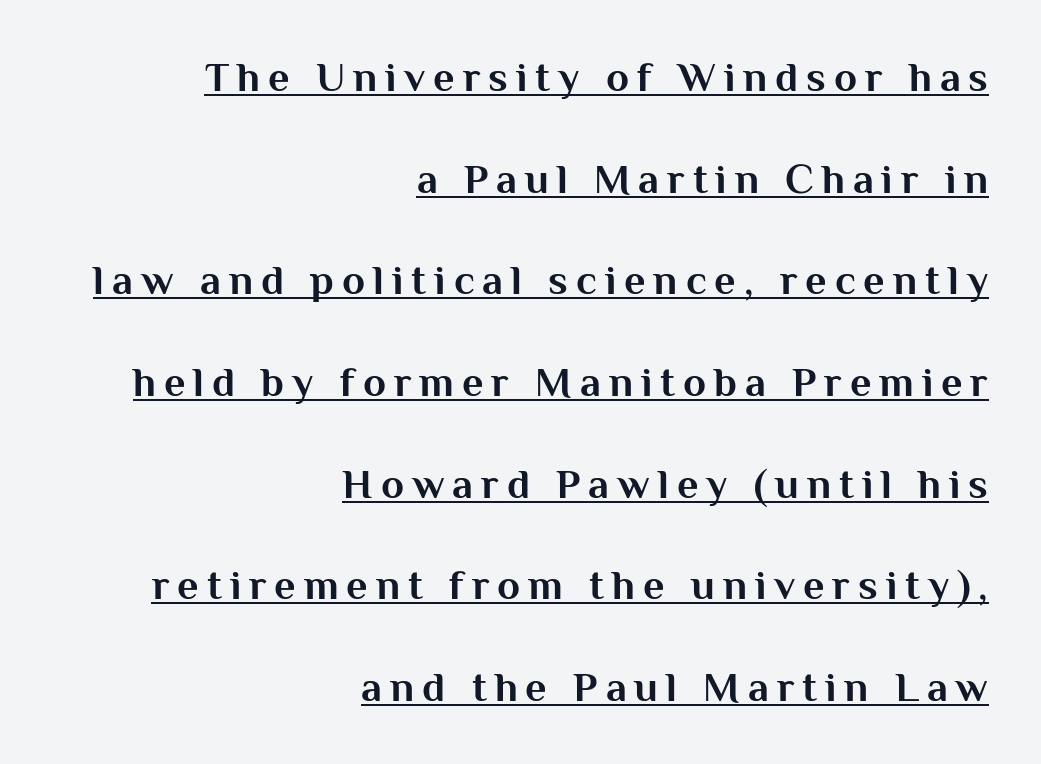
Q: Is the text bold? A: Yes.
Q: Is the text italic (slanted)? A: No, it is upright.
Q: Is the typeface a serif or a sans-serif typeface? A: Sans-serif.
Q: Is the text underlined? A: Yes.
Q: How is the paragraph aligned? A: Right-aligned.
Q: Is the spacing between lines tight, normal or loose? A: Loose.
Q: Width (condensed, normal, or wide)? A: Normal.
Q: Stroke contrast? A: Medium.
Q: x-height? A: Medium.
Q: Monospaced? A: No.
